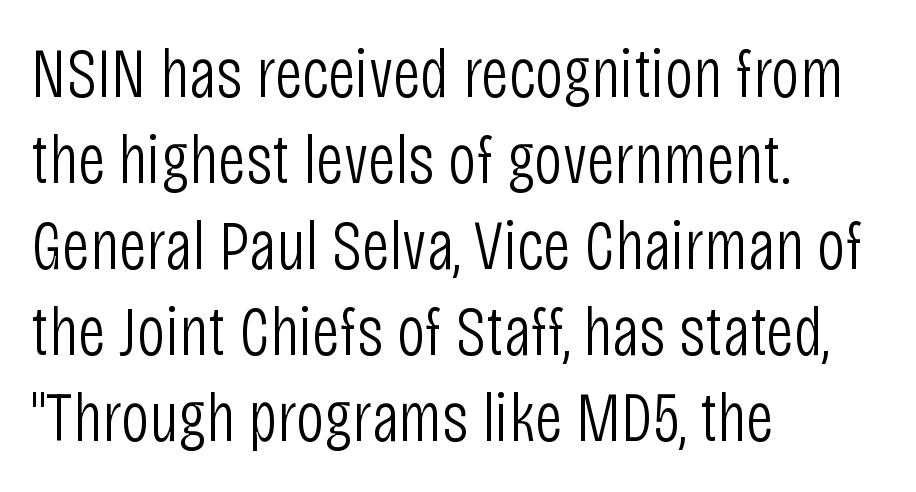
Q: Is the text bold? A: No.
Q: Is the text italic (slanted)? A: No, it is upright.
Q: Is the typeface a serif or a sans-serif typeface? A: Sans-serif.
Q: Is the text underlined? A: No.
Q: How is the paragraph aligned? A: Left-aligned.
Q: Is the spacing between letters normal or unusually wide? A: Normal.
Q: Width (condensed, normal, or wide)? A: Condensed.
Q: Stroke contrast? A: Low.
Q: x-height? A: Large.
Q: Monospaced? A: No.
